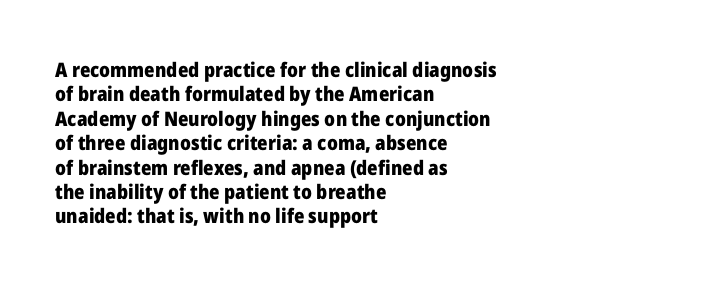
In terms of weight, the rendering is a true, heavy bold. In CSS terms this would be text-align: left. This rendering leaves character spacing at its baseline value. Honestly, there is no underline to notice here at all. The typography opts for an upright posture over an oblique one.
